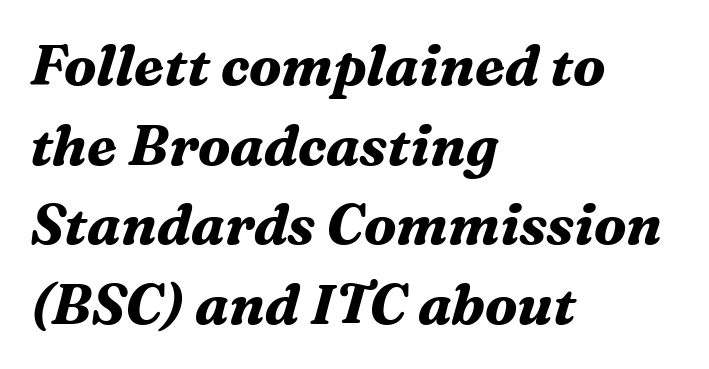
The image shows 56 px bold serif type, italic (leaning right); set left-aligned, normal line spacing (1.42x), normal letter spacing, not underlined; medium stroke contrast and a medium x-height.
